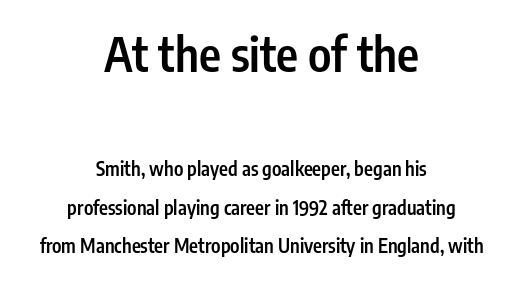
Spacing between characters is what you'd get straight out of the box. Typographically, this falls in the sans-serif category. Beneath every word, the page is bare. A typesetter would call this leading open, well beyond the default. You could not count columns in this text — the font is proportionally spaced. Larger block? The one above; the one below is distinctly smaller.
